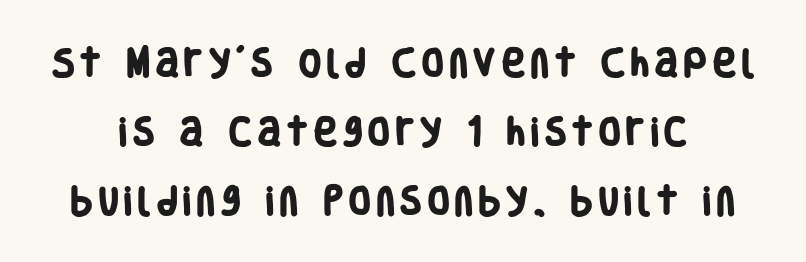
Successive baselines arrive slowly, with a big drop between each. This is heavy type, rendered in bold. This rendering features lettering with no underline. The letters are spread apart with noticeably loose tracking. Letterform terminals end flat and unadorned throughout the passage.
